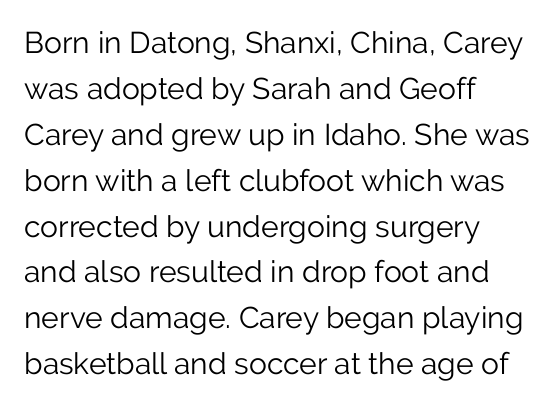
The image shows 30 px light sans-serif type, upright; set left-aligned, normal line spacing (1.53x), normal letter spacing, not underlined; low stroke contrast and a medium x-height.
